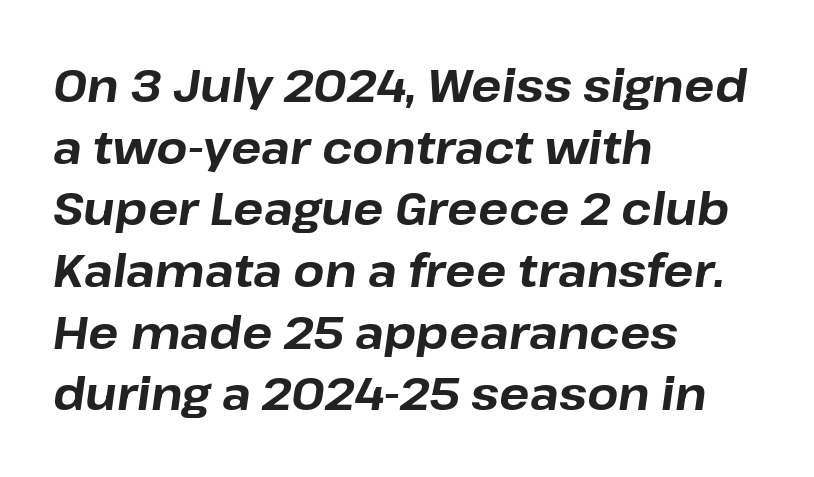
The gap between lines stays unmarked. Each new line begins a customary step beneath the previous one. The letters are bold, with thick, heavy strokes. Honestly, the letter spacing is just normal — you wouldn't notice it. Posture: slanted.
